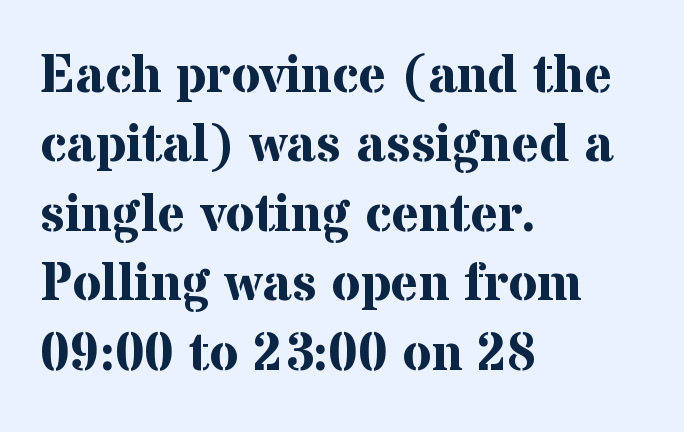
Rendered with straight, roman letterforms. Notice how thick the strokes are: this is what a full bold looks like. Nobody drew a line under any word here. Casual observation: everything's shoved over to the left. This sample has the flowing, uneven cadence of proportional lettering.
